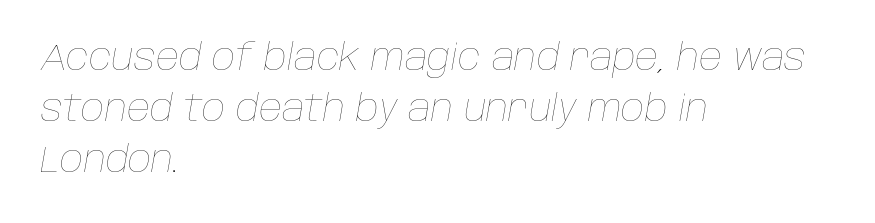
Q: Is the text bold? A: No.
Q: Is the text italic (slanted)? A: Yes, it leans right by about 10 degrees.
Q: Is the text underlined? A: No.
Q: How is the paragraph aligned? A: Left-aligned.
Q: Is the spacing between letters normal or unusually wide? A: Normal.
Q: Is the spacing between lines tight, normal or loose? A: Normal.
Q: Width (condensed, normal, or wide)? A: Normal.
Q: Stroke contrast? A: Low.
Q: x-height? A: Large.
Q: Monospaced? A: No.
